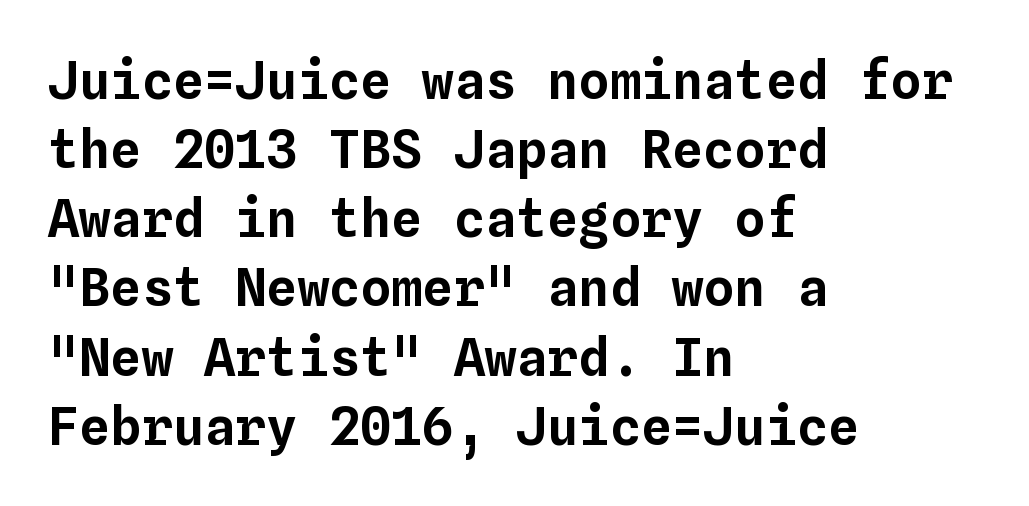
Leading matches the norm, producing a regular column. Words float on clear page, feet unadorned. Every character sits straight up, as roman type does. The type is set solid horizontally, with unmodified tracking.
